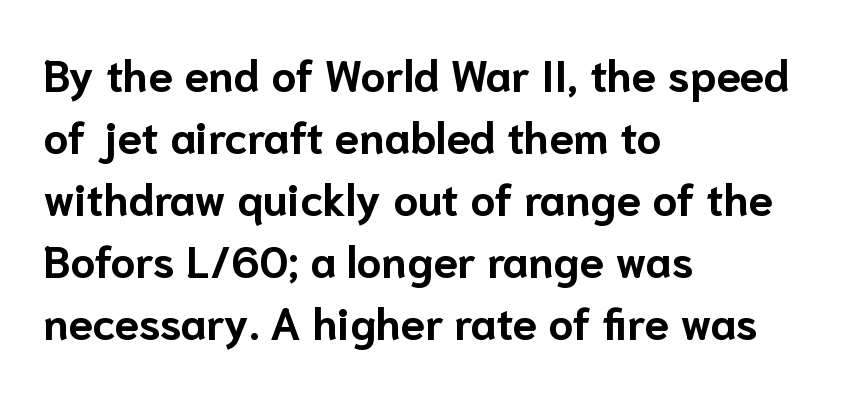
Q: Is the text bold? A: Yes.
Q: Is the text italic (slanted)? A: No, it is upright.
Q: Is the typeface a serif or a sans-serif typeface? A: Sans-serif.
Q: Is the text underlined? A: No.
Q: How is the paragraph aligned? A: Left-aligned.
Q: Is the spacing between letters normal or unusually wide? A: Normal.
Q: Is the spacing between lines tight, normal or loose? A: Normal.
Q: Width (condensed, normal, or wide)? A: Normal.
Q: Stroke contrast? A: Low.
Q: x-height? A: Medium.
Q: Monospaced? A: No.
